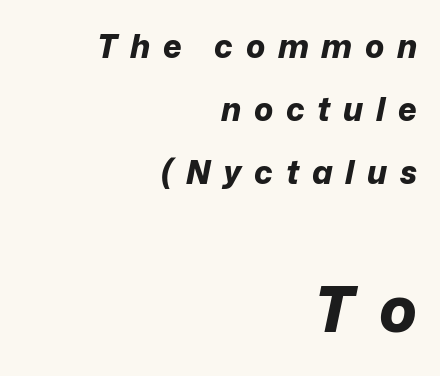
The sample has been set heavy, in full bold. A typesetter would call this proportional, since set widths differ per character. These lines stack with their right ends in a neat column. Nobody drew a line under any word here. Each new line begins a long way beneath the previous one. The rendering inserts visible extra space after every character.
